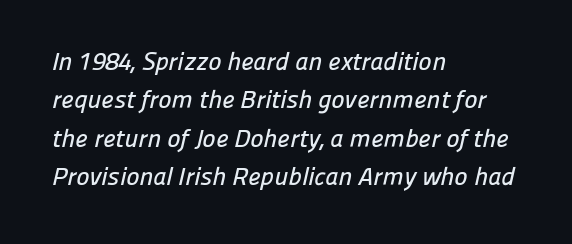
Q: Is the text underlined? A: No.
Q: How is the paragraph aligned? A: Left-aligned.
Q: Is the spacing between letters normal or unusually wide? A: Normal.
Q: Is the spacing between lines tight, normal or loose? A: Normal.
